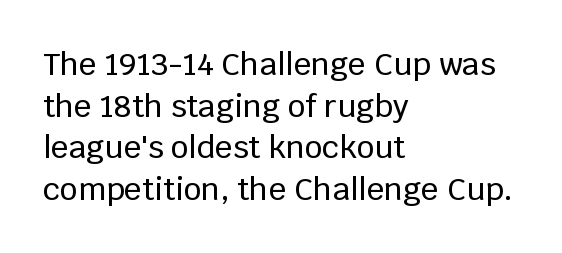
Leading: standard. The rag falls on the right side of this text block. Looks like regular typesetting: each glyph gets only the width it needs. The passage shown has conventional tracking throughout. Glance below the letters and you will spot only blank space.
